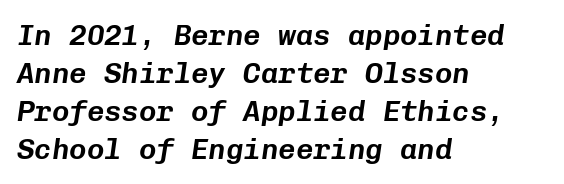
Q: Is the text italic (slanted)? A: Yes, it leans right by about 8 degrees.
Q: Is the text underlined? A: No.
Q: How is the paragraph aligned? A: Left-aligned.
Q: Is the spacing between letters normal or unusually wide? A: Normal.
Q: Is the spacing between lines tight, normal or loose? A: Normal.
Q: Width (condensed, normal, or wide)? A: Normal.
Q: Stroke contrast? A: Low.
Q: x-height? A: Medium.
Q: Monospaced? A: Yes.
